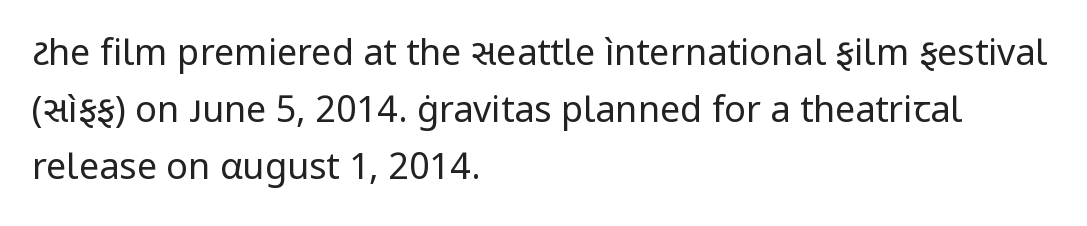
Q: Is the text bold? A: No.
Q: Is the text italic (slanted)? A: No, it is upright.
Q: Is the typeface a serif or a sans-serif typeface? A: Sans-serif.
Q: Is the text underlined? A: No.
Q: How is the paragraph aligned? A: Left-aligned.
Q: Is the spacing between letters normal or unusually wide? A: Normal.
Q: Is the spacing between lines tight, normal or loose? A: Normal.
Q: Width (condensed, normal, or wide)? A: Normal.
Q: Stroke contrast? A: Low.
Q: x-height? A: Medium.
Q: Monospaced? A: No.
